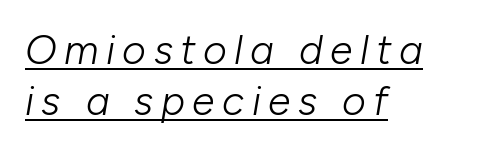
{"italic": "yes", "lean": "right", "slant_degrees": 10, "bold": "no", "weight": "light", "width": "normal", "stroke_contrast": "low", "x_height": "medium", "monospaced": "no", "underline": "yes", "align": "left", "line_spacing_ratio": 1.24, "glyph_px": 41}
